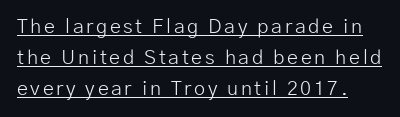
{"italic": "no", "bold": "no", "underline": "yes", "line_spacing": "normal", "line_spacing_ratio": 1.55, "glyph_px": 20}
